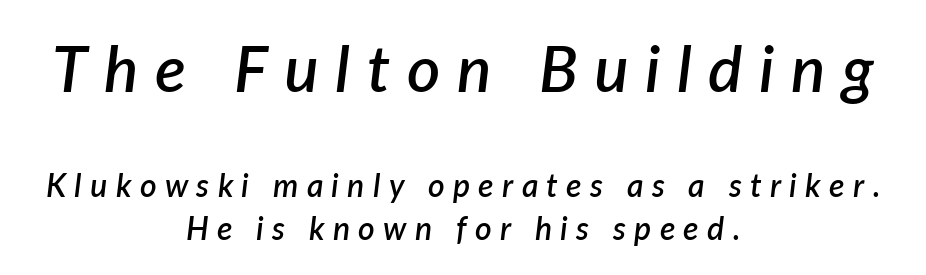
The image shows 64 px semibold type, italic (leaning right); set centered, normal line spacing (1.34x), unusually wide letter spacing (+0.26 em), not underlined; the first (top) block is 2.0x larger; low stroke contrast and a medium x-height.
